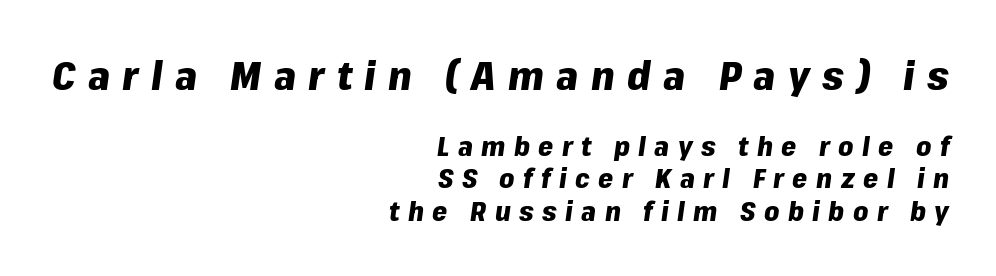
The image shows 40 px heavy type, italic (leaning right); set right-aligned, line spacing 1.2x, unusually wide letter spacing (+0.31 em), not underlined; the first (top) block is 1.48x larger; low stroke contrast and a medium x-height.
